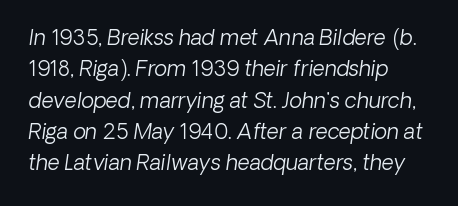
Horizontally, the lines are justified to the leading edge only. The space directly below the letters is spotless. There is no visible air inserted between adjacent glyphs. The face looks like a standard text weight, possibly lighter.
